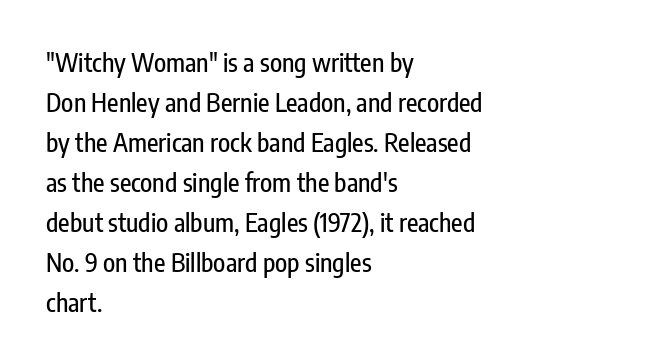
{"italic": "no", "underline": "no", "align": "left", "line_spacing": "normal", "line_spacing_ratio": 1.6, "letter_spacing": "normal", "letter_spacing_em": 0.0, "glyph_px": 25}
